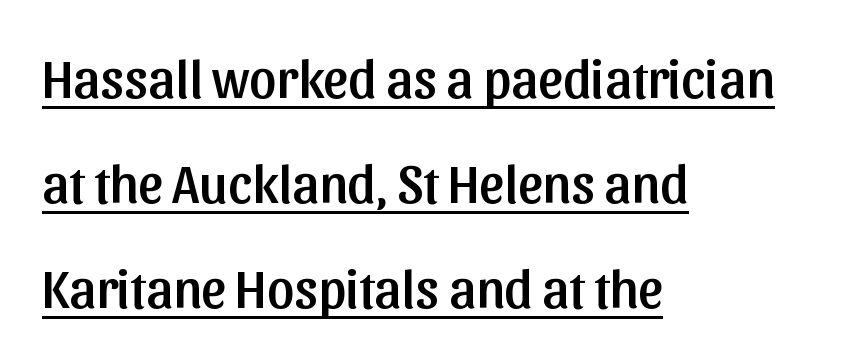
Q: Is the text italic (slanted)? A: No, it is upright.
Q: Is the typeface a serif or a sans-serif typeface? A: Sans-serif.
Q: Is the text underlined? A: Yes.
Q: How is the paragraph aligned? A: Left-aligned.
Q: Is the spacing between letters normal or unusually wide? A: Normal.
Q: Is the spacing between lines tight, normal or loose? A: Loose.
Q: Width (condensed, normal, or wide)? A: Normal.
Q: Stroke contrast? A: Low.
Q: x-height? A: Medium.
Q: Monospaced? A: No.
